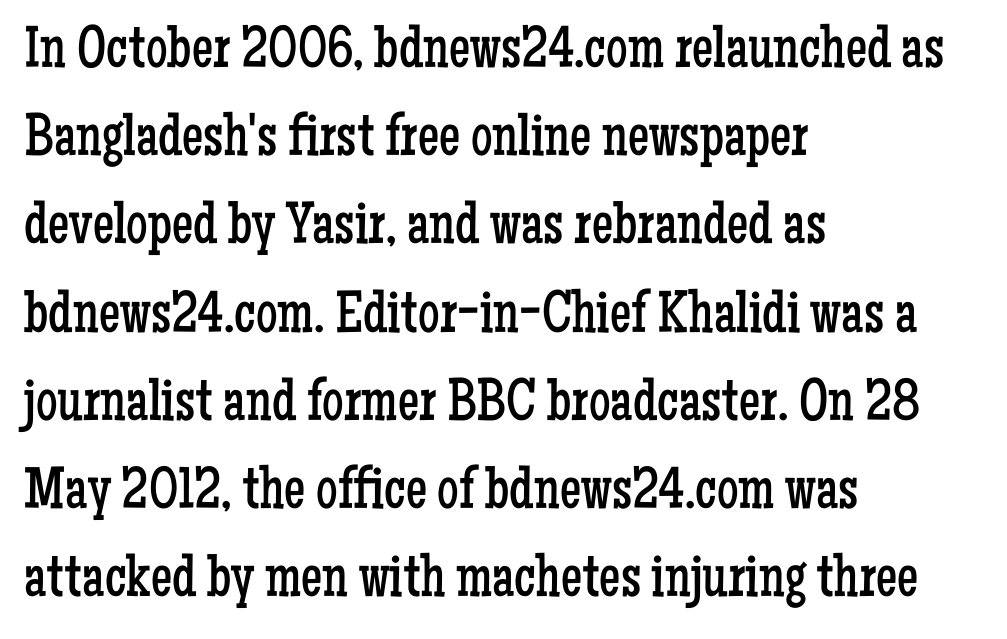
The font family rendered here belongs to the serif group. The passage is arranged the way most books set body copy — flush left. Here the designer chose a conventional face with non-uniform glyph widths. The characters are drawn with everyday or finer stroke widths. Here the glyphs are tracked normally, forming tight word shapes.
